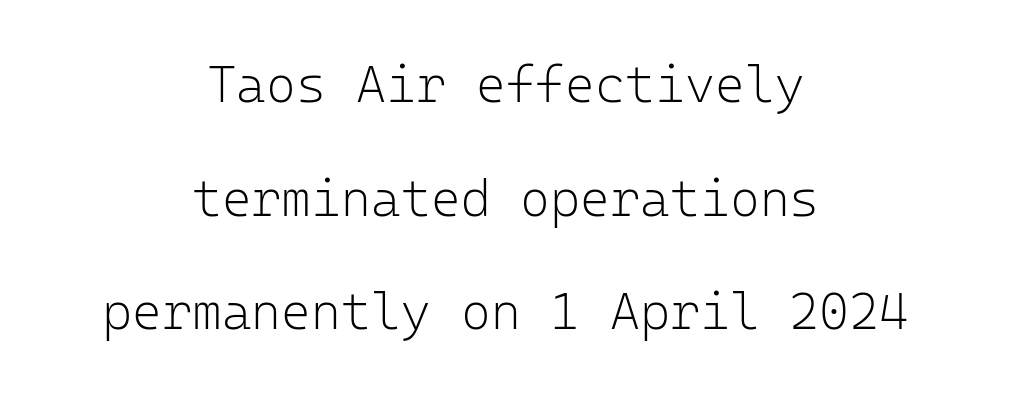
The image shows 51 px light sans-serif type, upright, monospaced; set centered, loose line spacing (2.23x), normal letter spacing, not underlined; low stroke contrast and a medium x-height.
